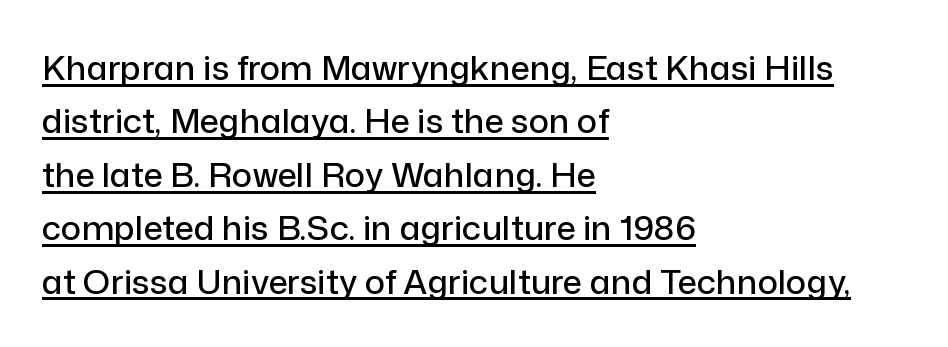
The image shows 34 px sans-serif type, upright; set left-aligned, normal line spacing (1.57x), normal letter spacing, underlined; low stroke contrast and a medium x-height.
